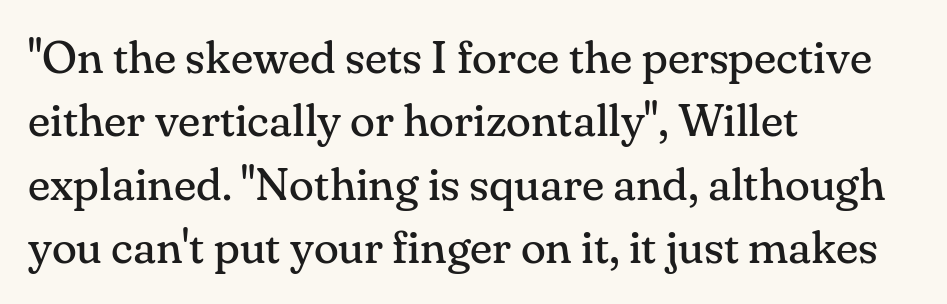
Q: Is the text bold? A: No.
Q: Is the text italic (slanted)? A: No, it is upright.
Q: Is the typeface a serif or a sans-serif typeface? A: Serif.
Q: Is the text underlined? A: No.
Q: How is the paragraph aligned? A: Left-aligned.
Q: Is the spacing between letters normal or unusually wide? A: Normal.
Q: Is the spacing between lines tight, normal or loose? A: Normal.
Q: Width (condensed, normal, or wide)? A: Normal.
Q: Stroke contrast? A: Medium.
Q: x-height? A: Small.
Q: Monospaced? A: No.
